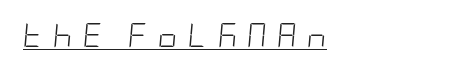
{"italic": "yes", "lean": "right", "slant_degrees": 5, "bold": "no", "underline": "yes", "letter_spacing": "wide", "letter_spacing_em": 0.43, "glyph_px": 24}
